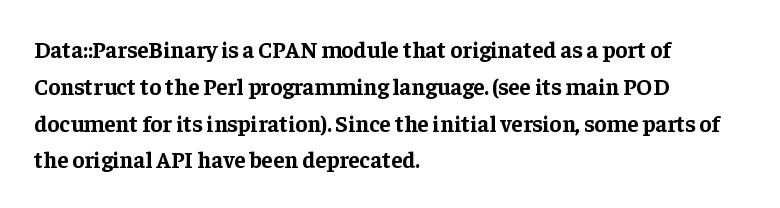
The image shows 23 px bold type, upright; set left-aligned, normal line spacing (1.6x), normal letter spacing, not underlined.
